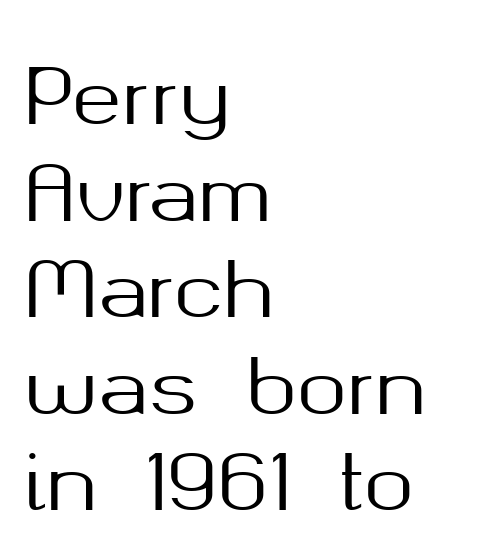
The image shows 76 px sans-serif type, upright; set left-aligned, normal line spacing (1.27x), normal letter spacing, not underlined; medium stroke contrast and a medium x-height.
